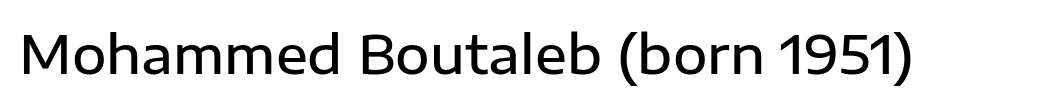
The image shows 53 px semibold sans-serif type, upright; set normal letter spacing, not underlined; low stroke contrast and a medium x-height.
